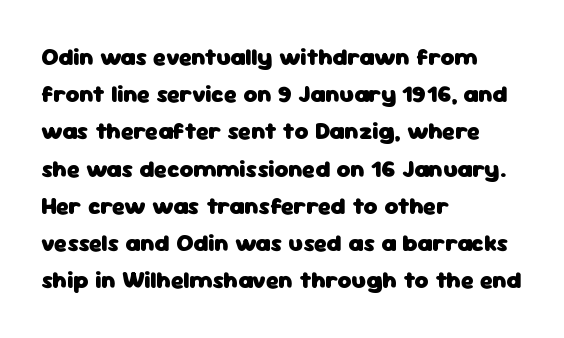
The image shows 24 px bold type, upright; set left-aligned, normal line spacing (1.55x), normal letter spacing, not underlined.
